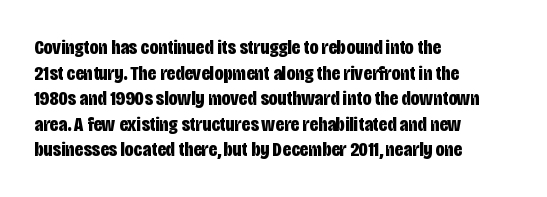
Is there any slant? The stems are plumb. The zone under the glyphs is completely vacant. Caption: bold face, heavy strokes. Each word holds together tightly as a unit, with standard inter-letter gaps. Does the copy run flush right? No — it runs flush left.
